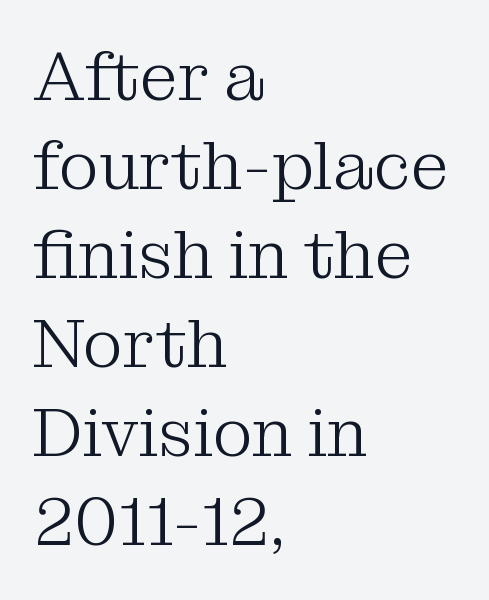
{"serif": "yes", "italic": "no", "bold": "no", "weight": "light", "width": "normal", "stroke_contrast": "medium", "x_height": "medium", "monospaced": "no", "underline": "no", "align": "left", "line_spacing": "normal", "line_spacing_ratio": 1.31, "letter_spacing": "normal", "letter_spacing_em": 0.0, "glyph_px": 68}
